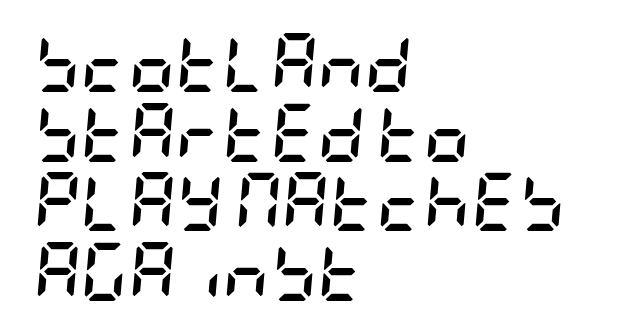
{"italic": "yes", "lean": "right", "slant_degrees": 5, "bold": "yes", "weight": "semibold", "width": "condensed", "stroke_contrast": "low", "x_height": "large", "underline": "no", "align": "left", "line_spacing_ratio": 1.2, "letter_spacing": "normal", "letter_spacing_em": 0.0, "glyph_px": 58}
